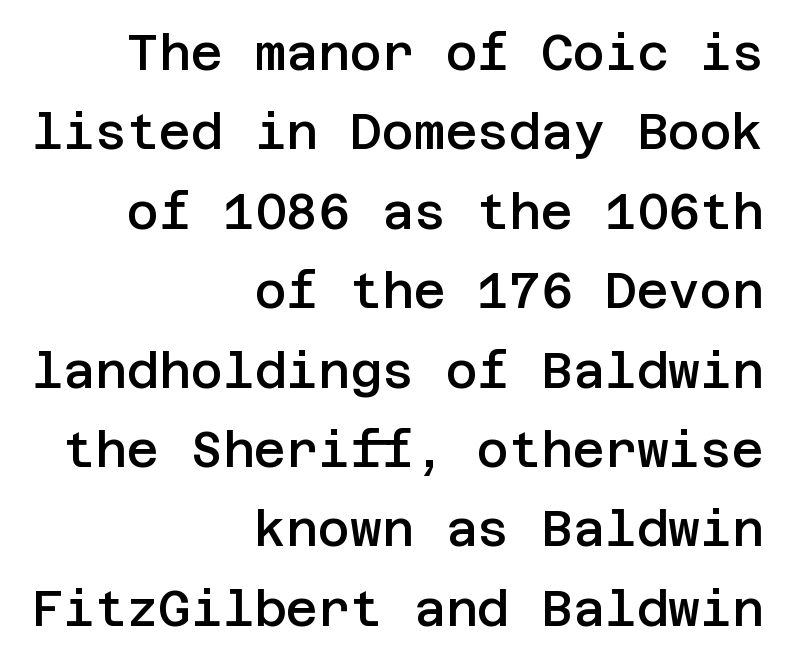
The image shows 49 px semibold sans-serif type, upright; set right-aligned, normal line spacing (1.62x), normal letter spacing, not underlined; low stroke contrast and a large x-height.
